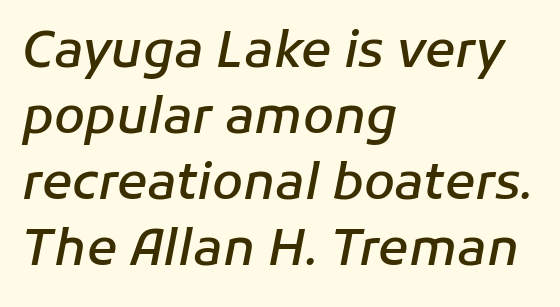
The letters advance in unequal steps, a hallmark of proportional type. The passage shown is not underscored anywhere. The rendering keeps characters at their native spacing. The passage shown leans; its letterforms are oblique.
